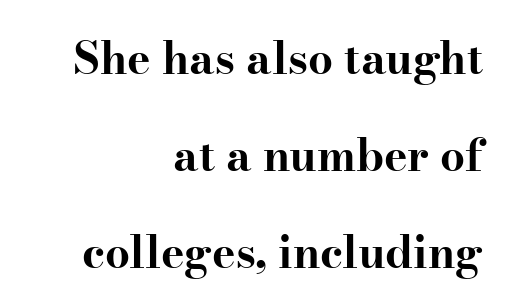
The rag falls on the left side of this text block. A typesetter would mark this as roman, not italic. The gap between lines stays unmarked. Tracking value appears to be zero — textbook default spacing. The glyphs have the mass of a bold cut. The passage shown stacks its lines with a broad gap.
